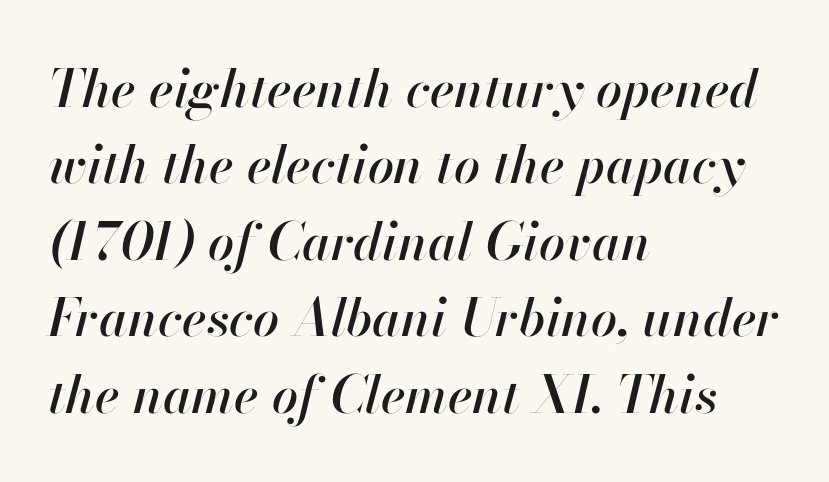
The image shows 52 px text type, italic (leaning right); set left-aligned, normal line spacing (1.47x), normal letter spacing, not underlined; high stroke contrast and a small x-height.
